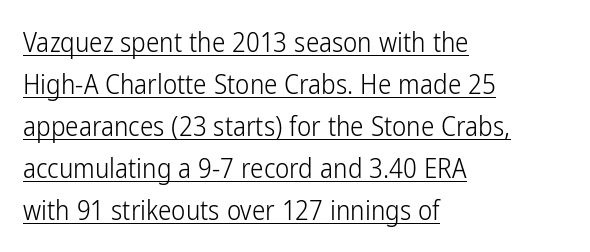
Q: Is the text bold? A: No.
Q: Is the text italic (slanted)? A: No, it is upright.
Q: Is the text underlined? A: Yes.
Q: How is the paragraph aligned? A: Left-aligned.
Q: Is the spacing between letters normal or unusually wide? A: Normal.
Q: Is the spacing between lines tight, normal or loose? A: Normal.
